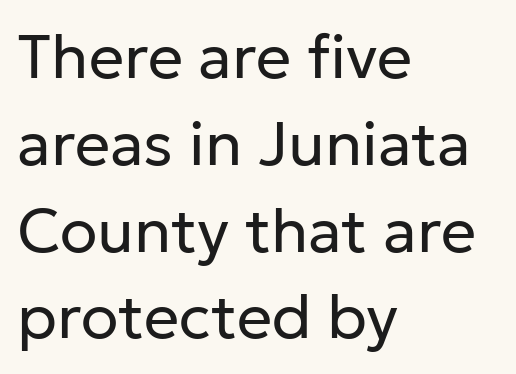
{"serif": "no", "italic": "no", "bold": "no", "weight": "regular", "width": "normal", "stroke_contrast": "low", "x_height": "medium", "monospaced": "no", "underline": "no", "align": "left", "line_spacing": "normal", "line_spacing_ratio": 1.4, "letter_spacing": "normal", "letter_spacing_em": 0.0, "glyph_px": 62}
